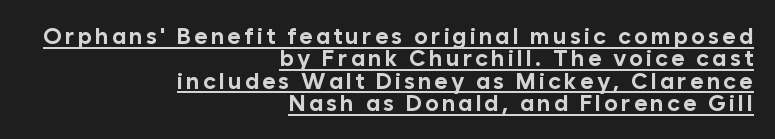
The image shows 23 px bold type, upright; set right-aligned, tight line spacing (0.97x), underlined.
